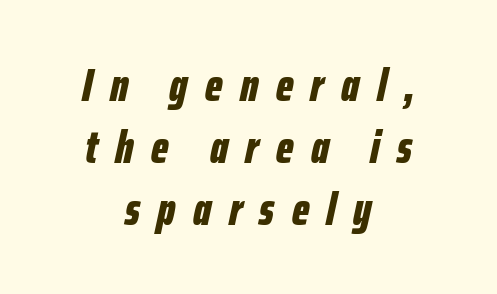
Q: Is the text bold? A: Yes.
Q: Is the text italic (slanted)? A: Yes, it leans right by about 12 degrees.
Q: Is the text underlined? A: No.
Q: How is the paragraph aligned? A: Centered.
Q: Is the spacing between letters normal or unusually wide? A: Unusually wide.
Q: Is the spacing between lines tight, normal or loose? A: Normal.
Q: Width (condensed, normal, or wide)? A: Condensed.
Q: Stroke contrast? A: Low.
Q: x-height? A: Medium.
Q: Monospaced? A: No.
